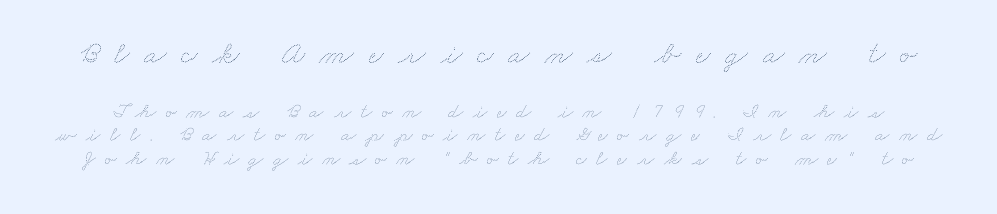
{"bold": "no", "weight": "thin", "width": "wide", "stroke_contrast": "medium", "x_height": "small", "monospaced": "no", "underline": "no", "line_spacing": "tight", "line_spacing_ratio": 1.13, "letter_spacing": "wide", "letter_spacing_em": 0.46, "larger_block": "first", "size_ratio": 1.52, "glyph_px": 32}
